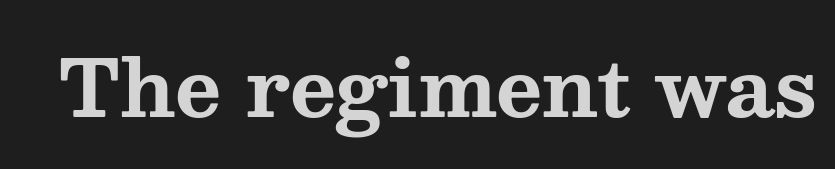
{"serif": "yes", "italic": "no", "bold": "yes", "weight": "bold", "width": "wide", "stroke_contrast": "medium", "x_height": "medium", "monospaced": "no", "underline": "no", "letter_spacing": "normal", "letter_spacing_em": 0.0, "glyph_px": 79}
